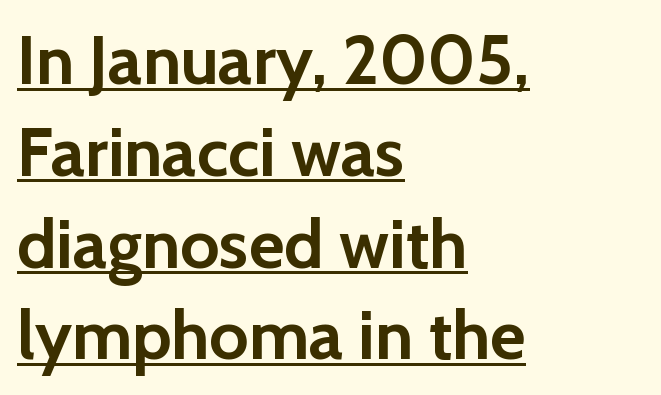
Plenty of ink on the page — the face is bold. Compared with undecorated copy, this sample adds a rule below the words. Does the type have serifs? No, each stem ends abruptly. The space between consecutive lines is moderate.
